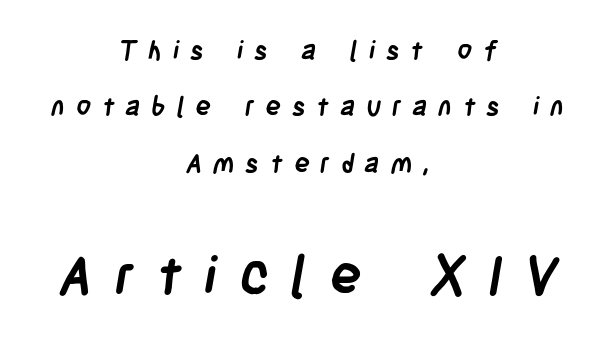
Check the space under the baseline: it is left empty. These two chunks differ in scale, with the bottom chunk taking the larger measure. The vertical gap from one line to the next is large. This sample has the flowing, uneven cadence of proportional lettering.
